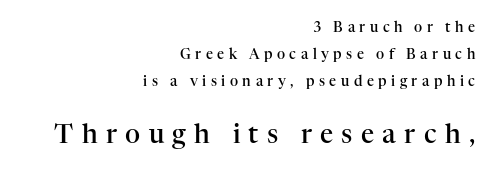
{"italic": "no", "bold": "semi", "underline": "no", "align": "right", "line_spacing": "loose", "line_spacing_ratio": 1.94, "letter_spacing": "wide", "letter_spacing_em": 0.32, "larger_block": "second", "size_ratio": 1.86, "glyph_px": 26}
